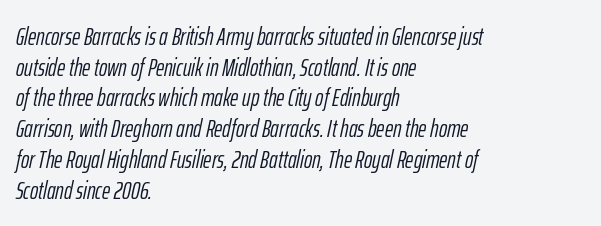
Q: Is the text bold? A: No.
Q: Is the text italic (slanted)? A: Yes, it leans right by about 12 degrees.
Q: Is the text underlined? A: No.
Q: How is the paragraph aligned? A: Left-aligned.
Q: Is the spacing between letters normal or unusually wide? A: Normal.
